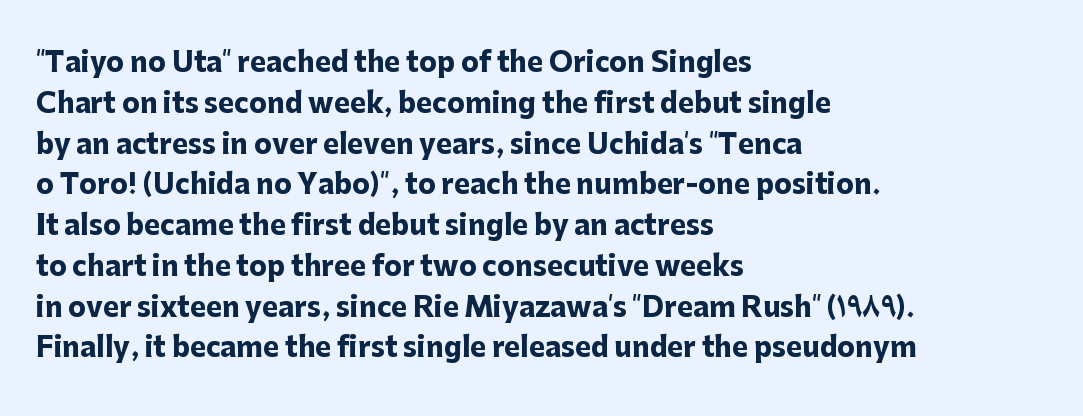
{"italic": "no", "bold": "yes", "underline": "no", "align": "left", "line_spacing": "normal", "line_spacing_ratio": 1.51, "letter_spacing": "normal", "letter_spacing_em": 0.0, "glyph_px": 27}
